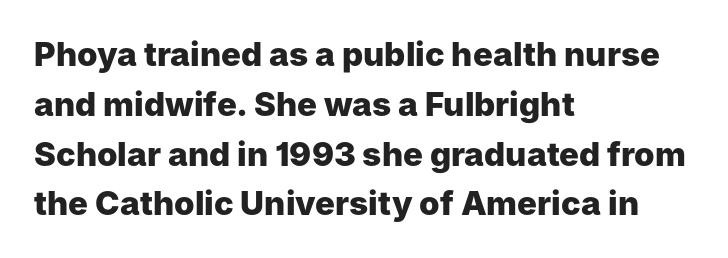
The zone under the glyphs is completely vacant. This block has exactly the height ordinary leading produces. Think of a printed novel: that variable character pitch is what you see here. Posture: vertical. Note: no serifs on the glyphs.
